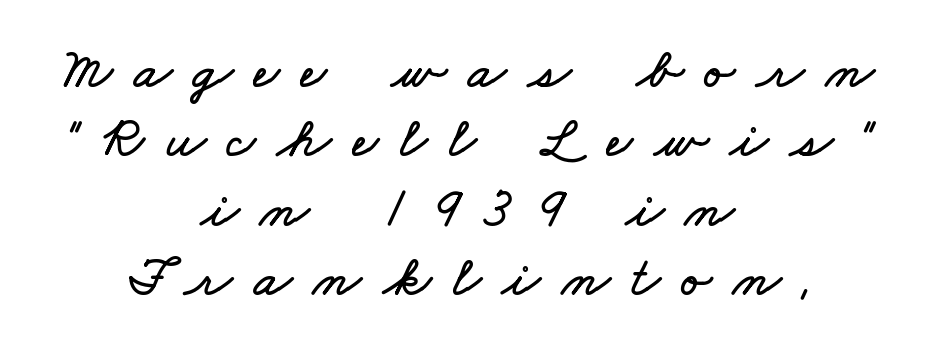
{"width": "wide", "stroke_contrast": "low", "x_height": "small", "monospaced": "no", "underline": "no", "align": "center", "line_spacing_ratio": 1.24, "letter_spacing": "wide", "letter_spacing_em": 0.38, "glyph_px": 56}
